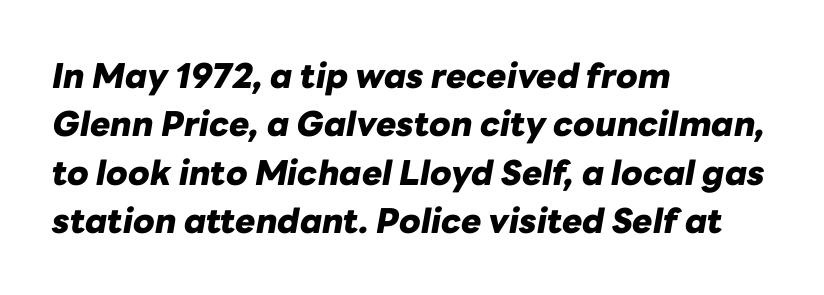
Q: Is the text bold? A: Yes.
Q: Is the text italic (slanted)? A: Yes, it leans right by about 10 degrees.
Q: Is the text underlined? A: No.
Q: How is the paragraph aligned? A: Left-aligned.
Q: Is the spacing between letters normal or unusually wide? A: Normal.
Q: Is the spacing between lines tight, normal or loose? A: Normal.
Q: Width (condensed, normal, or wide)? A: Normal.
Q: Stroke contrast? A: Low.
Q: x-height? A: Medium.
Q: Monospaced? A: No.
